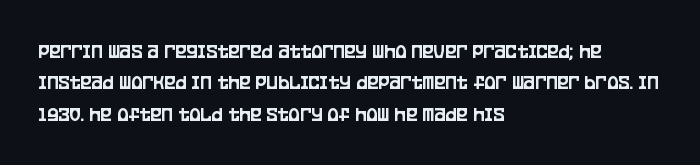
The compositor pushed each line to the left boundary. The designer left line spacing at the default. The rendering keeps characters at their native spacing. No italicization has been applied; the sample stays upright. Clear beneath every line of the passage.
